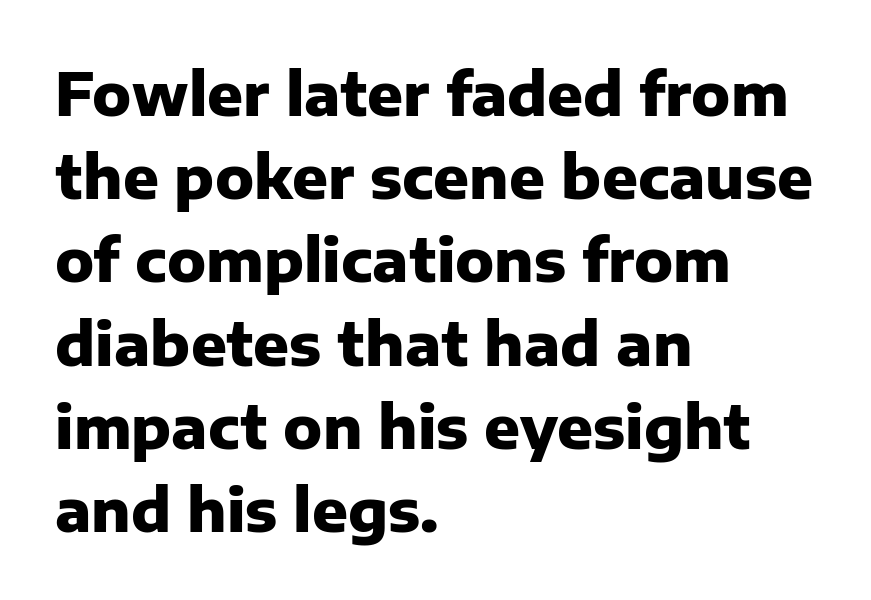
{"serif": "no", "italic": "no", "bold": "yes", "weight": "heavy", "width": "normal", "stroke_contrast": "low", "x_height": "medium", "monospaced": "no", "underline": "no", "align": "left", "line_spacing": "normal", "line_spacing_ratio": 1.41, "letter_spacing": "normal", "letter_spacing_em": 0.0, "glyph_px": 59}
